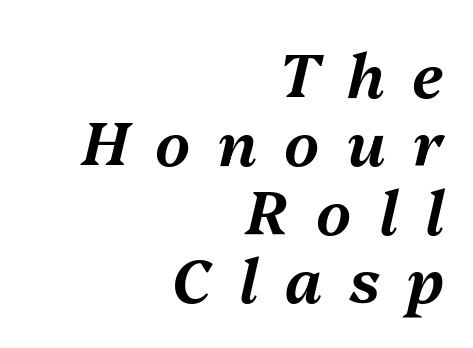
The image shows 61 px text type, italic (leaning right); set right-aligned, tight line spacing (1.12x), unusually wide letter spacing (+0.45 em), not underlined; medium stroke contrast and a medium x-height.
